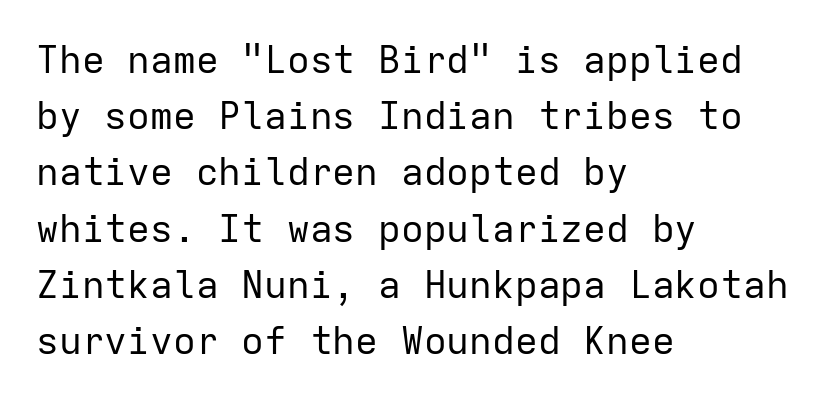
{"serif": "no", "italic": "no", "bold": "no", "weight": "regular", "width": "normal", "stroke_contrast": "low", "x_height": "medium", "monospaced": "yes", "underline": "no", "align": "left", "line_spacing": "normal", "line_spacing_ratio": 1.48, "letter_spacing": "normal", "letter_spacing_em": 0.0, "glyph_px": 38}
